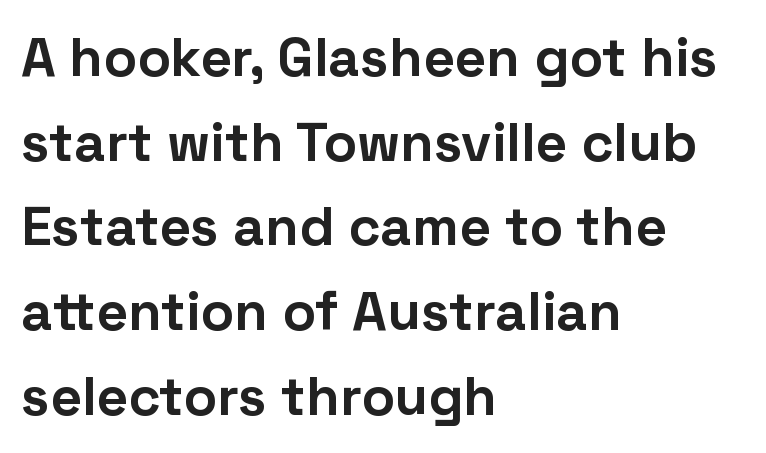
{"serif": "no", "italic": "no", "bold": "yes", "weight": "bold", "width": "normal", "stroke_contrast": "low", "x_height": "medium", "monospaced": "no", "underline": "no", "align": "left", "line_spacing": "normal", "line_spacing_ratio": 1.54, "letter_spacing": "normal", "letter_spacing_em": 0.0, "glyph_px": 55}
